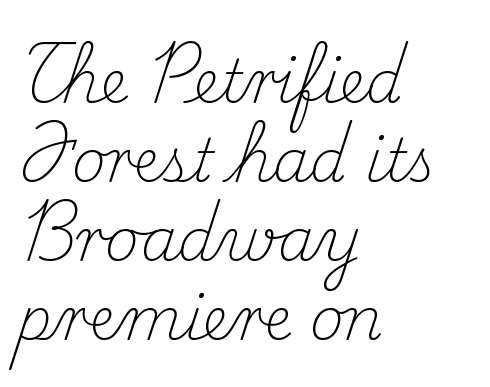
The image shows 59 px light serif type; set left-aligned, normal line spacing (1.34x), normal letter spacing, not underlined; medium stroke contrast and a small x-height.
